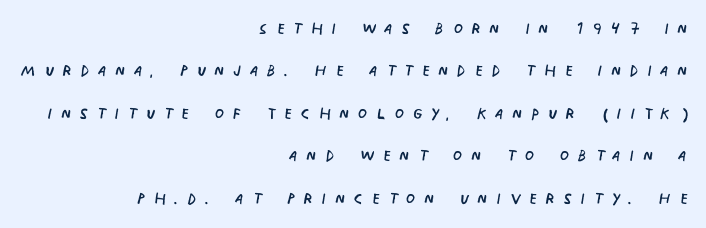
These lines are set flush right with a ragged left edge. There is plenty of visible air inserted between adjacent glyphs. Honestly, there is no underline to notice here at all. Stems and bowls with no extra thickness — not bold. Students, observe: this is what heavily led, spacious text looks like.
